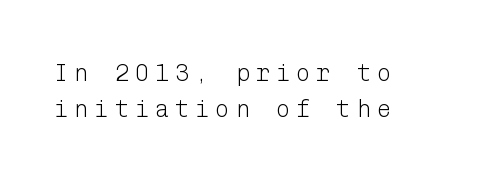
The image shows 24 px text type, upright; set normal line spacing (1.49x), unusually wide letter spacing (+0.24 em), not underlined.
